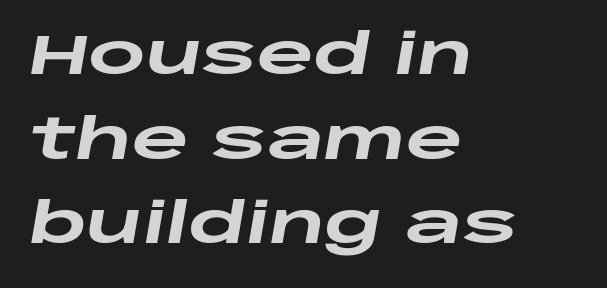
The image shows 55 px heavy, wide type, italic (leaning right); set left-aligned, normal line spacing (1.54x), normal letter spacing, not underlined; low stroke contrast and a large x-height.
